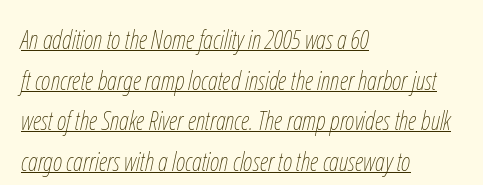
A classic flush-left, rag-right setting is used for this passage. A typesetter would call this zero additional tracking. These lines sit exactly where default settings would place them. On a weight scale, this lands at 450 or below. Like a heading marked for emphasis, these lines bear an underscore.
